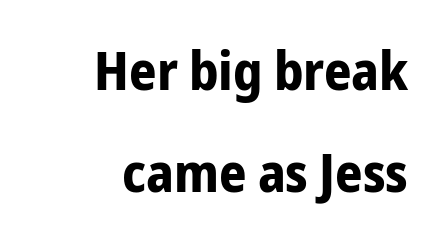
The image shows 54 px bold, condensed sans-serif type, upright; set right-aligned, line spacing 1.88x, normal letter spacing, not underlined; low stroke contrast and a medium x-height.
